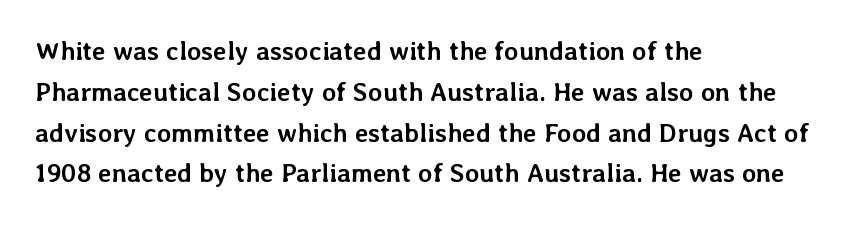
The image shows 26 px bold type, upright; set left-aligned, normal line spacing (1.57x), normal letter spacing, not underlined.
